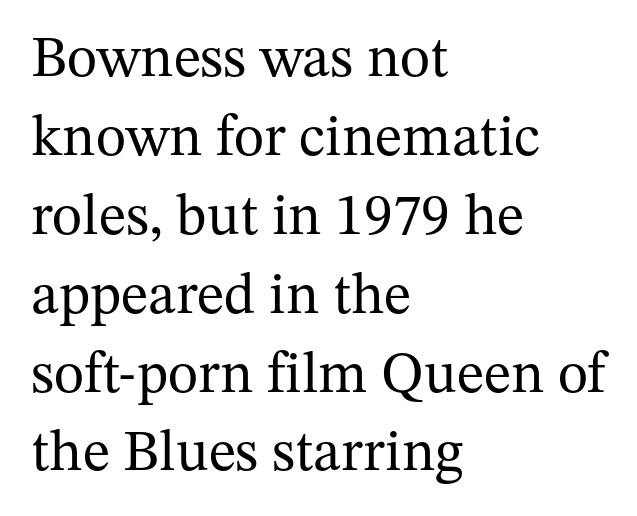
The image shows 58 px regular-weight serif type, upright; set left-aligned, normal line spacing (1.36x), normal letter spacing, not underlined; medium stroke contrast and a medium x-height.
